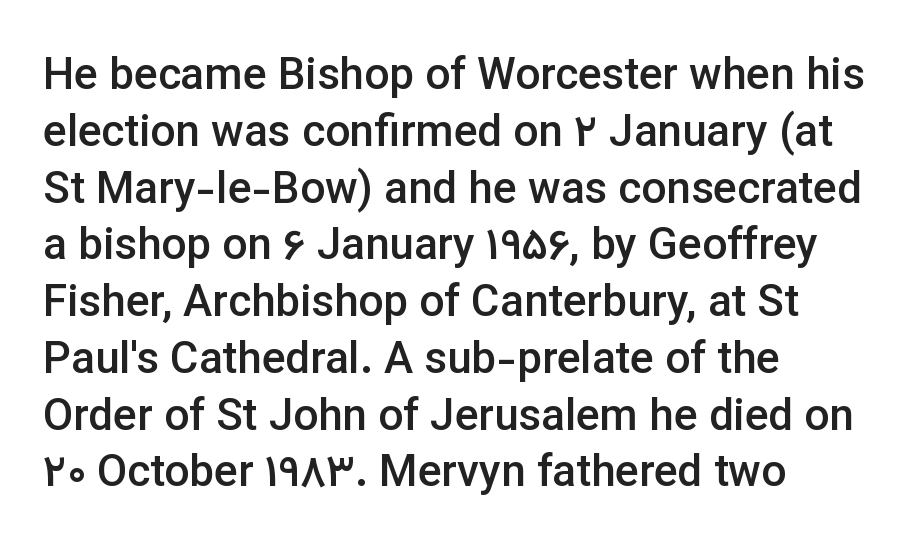
These lines are set flush left with a ragged right edge. Notice how descenders clear the ascenders below comfortably — that's standard leading. Students, this is semibold: more ink than regular, less than bold. Are there feet on the stems? There aren't — it's a sans. A typesetter would call this proportional, since set widths differ per character. Descenders hang freely into open space.
